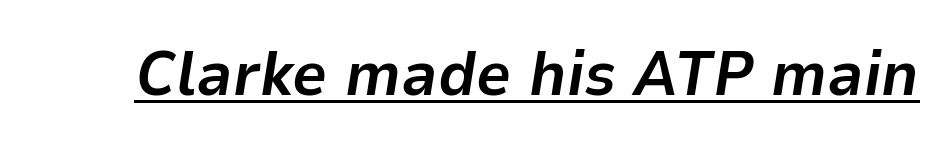
Is this a fixed-width face? No — the glyphs have proportional, varying widths. This is underlined copy, the kind a proofreader might mark for attention. Standard letterfit; no display-style spreading of the glyphs. Bold? Absolutely — the strokes are thick and heavy. The axis of the letterforms is tilted away from vertical.
